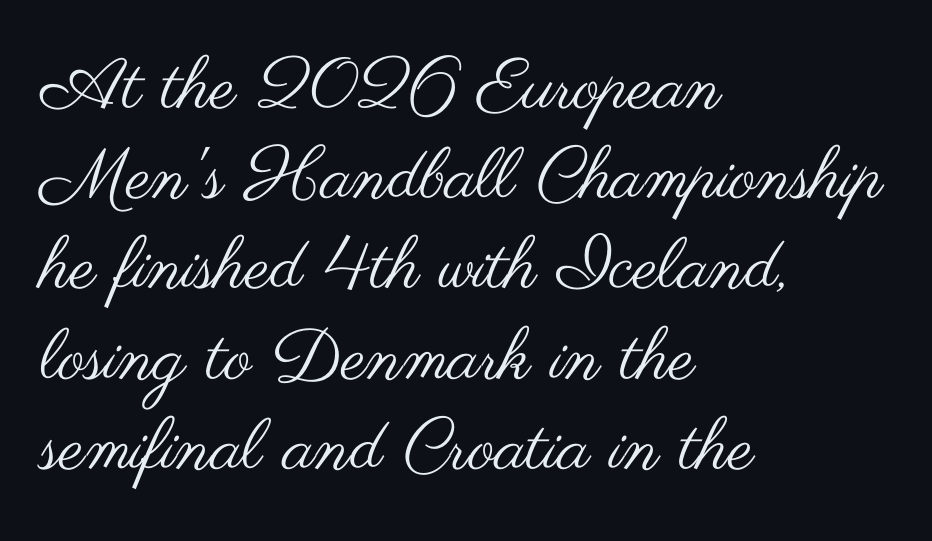
{"serif": "no", "bold": "no", "weight": "regular", "width": "wide", "stroke_contrast": "medium", "x_height": "small", "monospaced": "no", "underline": "no", "align": "left", "line_spacing": "normal", "line_spacing_ratio": 1.27, "letter_spacing": "normal", "letter_spacing_em": 0.0, "glyph_px": 71}
